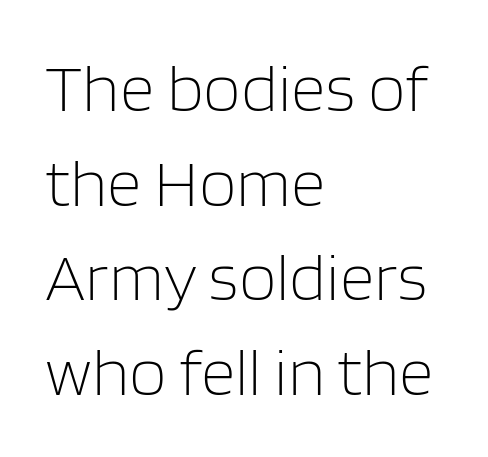
The rendering uses natural spacing where letterforms have individual widths. Is the block centered? No — it sits flush against the left margin. Font category for this specimen: sans-serif. Each stroke keeps to a modest, everyday thickness or less.
